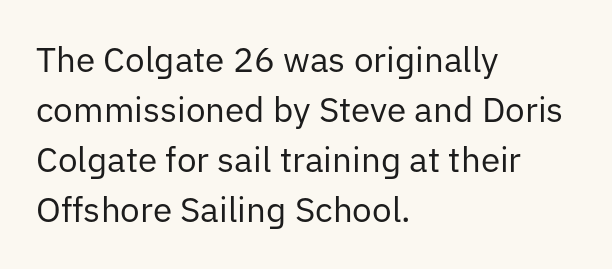
{"serif": "no", "italic": "no", "bold": "no", "weight": "regular", "width": "normal", "stroke_contrast": "low", "x_height": "medium", "monospaced": "no", "underline": "no", "align": "left", "line_spacing": "normal", "line_spacing_ratio": 1.43, "letter_spacing": "normal", "letter_spacing_em": 0.0, "glyph_px": 35}
